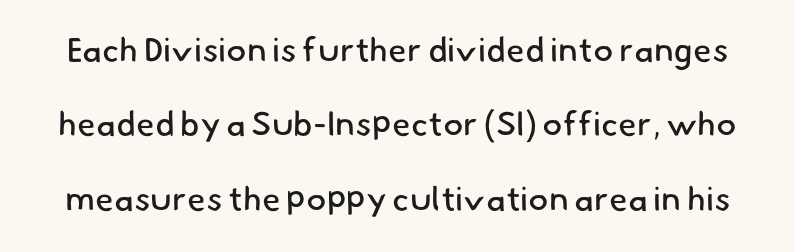
The image shows 34 px regular-weight sans-serif type; set loose line spacing (2.19x), normal letter spacing, not underlined; low stroke contrast and a small x-height.
